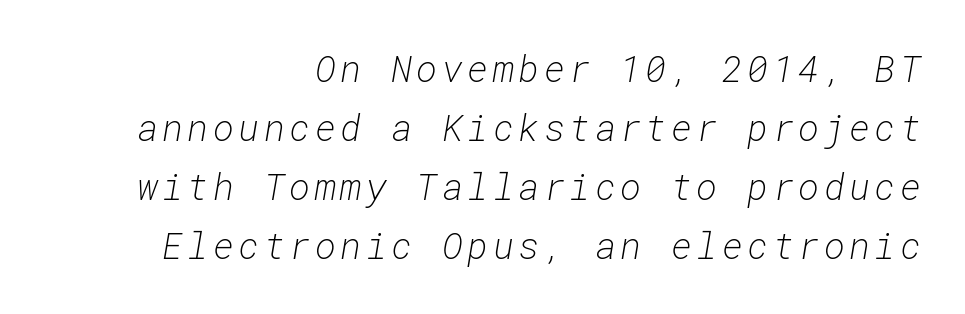
The image shows 36 px light type, italic (leaning right), monospaced; set right-aligned, normal line spacing (1.64x), not underlined; low stroke contrast and a medium x-height.
